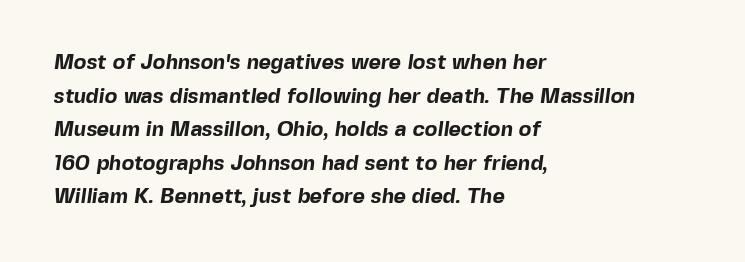
The image shows 21 px bold type; set left-aligned, normal line spacing (1.6x), normal letter spacing, not underlined.
